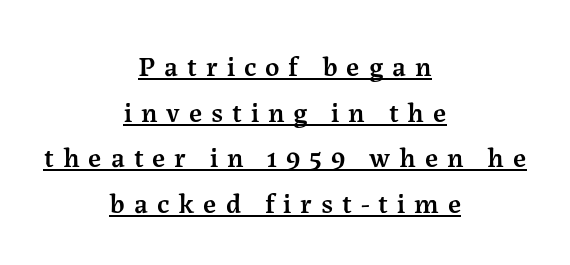
Q: Is the text bold? A: Semi-bold.
Q: Is the text italic (slanted)? A: No, it is upright.
Q: Is the typeface a serif or a sans-serif typeface? A: Serif.
Q: Is the text underlined? A: Yes.
Q: How is the paragraph aligned? A: Centered.
Q: Is the spacing between letters normal or unusually wide? A: Unusually wide.
Q: Is the spacing between lines tight, normal or loose? A: Normal.
Q: Width (condensed, normal, or wide)? A: Normal.
Q: Stroke contrast? A: Medium.
Q: x-height? A: Medium.
Q: Monospaced? A: No.
